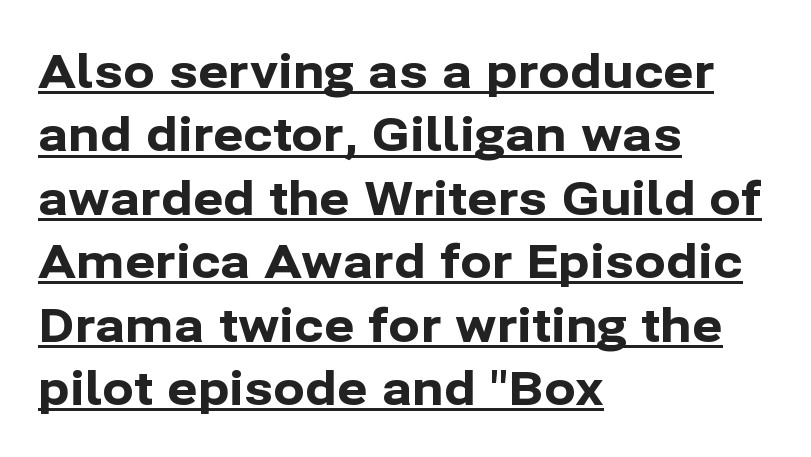
The image shows 47 px bold sans-serif type, upright; set left-aligned, normal line spacing (1.35x), normal letter spacing, underlined; low stroke contrast and a medium x-height.
